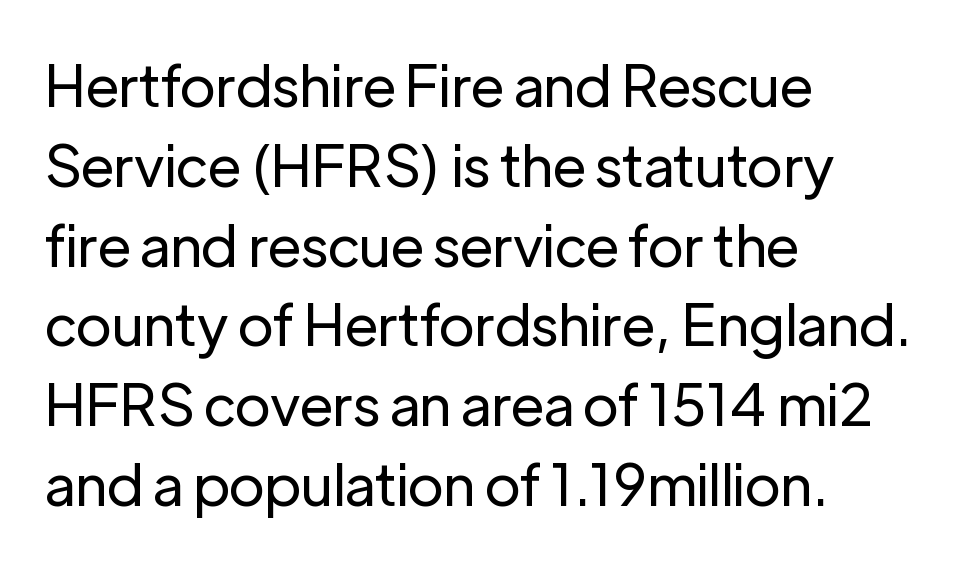
Observe the ordinary spacing: letters are neighbours, not strangers. Regarding serifs, this sample does without them. Think standard paragraph weight, or any step lighter than that. In terms of posture, this sample is upright.
